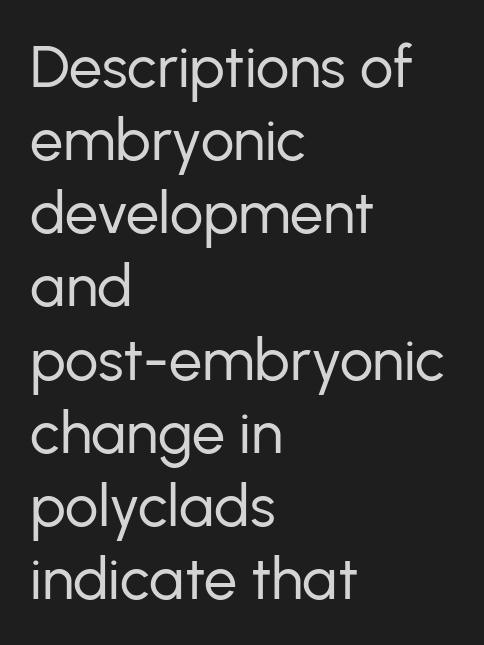
Nope, not italic — everything's standing straight. Inter-character spacing is left at the font's built-in metrics. If you drew a ruler down the left edge, every line would touch it. Proportional: the letters do not fall into vertical columns. The designer went with a sans here, leaving each stem footless.
